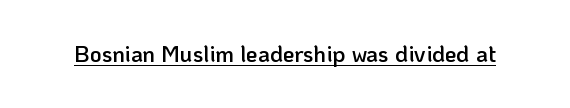
A typesetter would call this zero additional tracking. The rendered words wear a rule along their underside. Every character sits straight up, as roman type does. Typesetter's note: demi weight, one step under bold.
